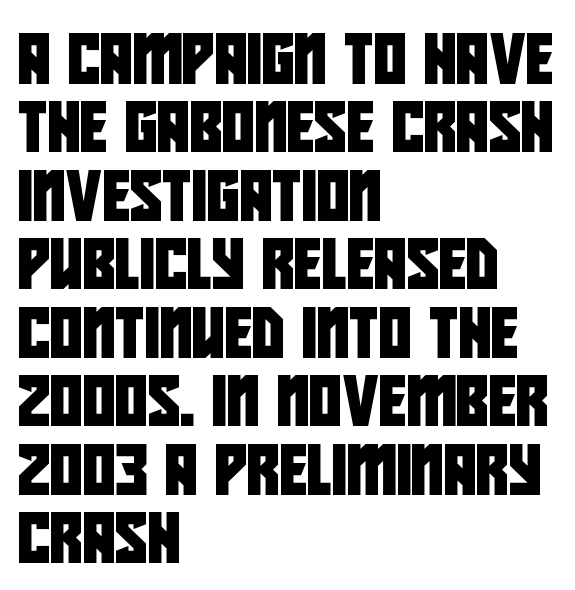
{"serif": "no", "width": "condensed", "stroke_contrast": "low", "x_height": "large", "monospaced": "no", "underline": "no", "align": "left", "line_spacing": "normal", "line_spacing_ratio": 1.37, "letter_spacing": "normal", "letter_spacing_em": 0.0, "glyph_px": 50}
